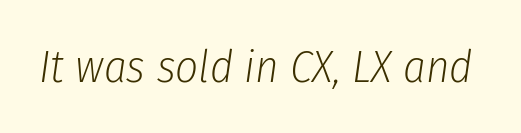
The image shows 45 px light, condensed type, italic (leaning right); set normal letter spacing, not underlined; low stroke contrast and a medium x-height.
